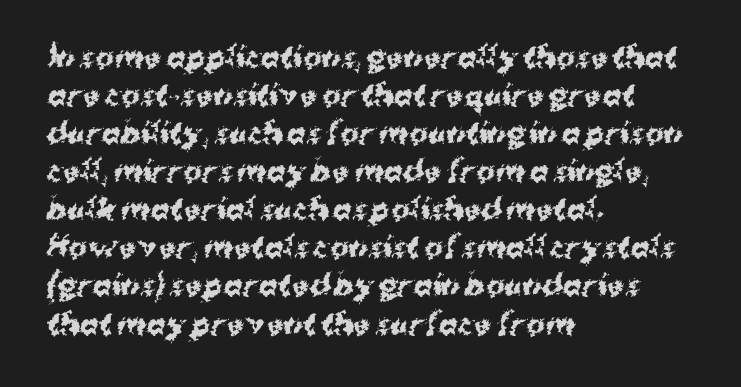
{"serif": "no", "bold": "yes", "weight": "bold", "width": "normal", "stroke_contrast": "medium", "x_height": "medium", "monospaced": "no", "underline": "no", "align": "left", "line_spacing": "normal", "line_spacing_ratio": 1.36, "letter_spacing": "normal", "letter_spacing_em": 0.0, "glyph_px": 28}
